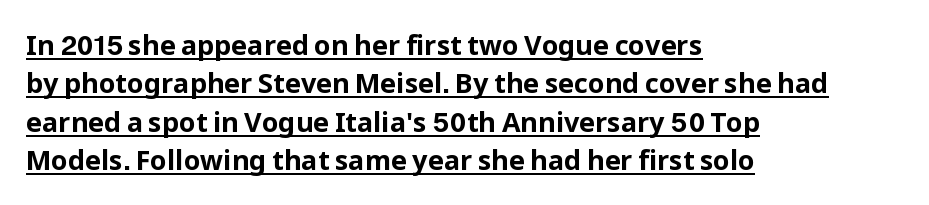
{"italic": "no", "bold": "yes", "underline": "yes", "align": "left", "line_spacing": "normal", "line_spacing_ratio": 1.42, "letter_spacing": "normal", "letter_spacing_em": 0.0, "glyph_px": 27}
